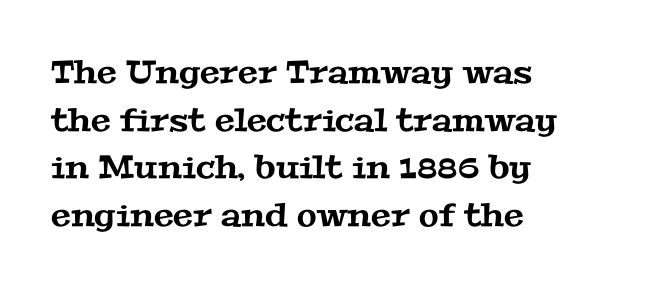
The image shows 32 px wide serif type; set left-aligned, normal line spacing (1.49x), normal letter spacing, not underlined; medium stroke contrast and a medium x-height.
